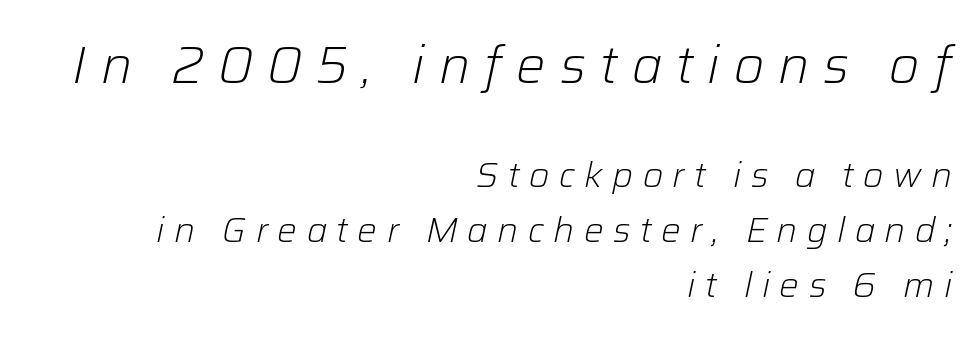
Q: Is the text bold? A: No.
Q: Is the text italic (slanted)? A: Yes, it leans right by about 12 degrees.
Q: Is the text underlined? A: No.
Q: How is the paragraph aligned? A: Right-aligned.
Q: Is the spacing between letters normal or unusually wide? A: Unusually wide.
Q: Is the spacing between lines tight, normal or loose? A: Normal.
Q: Which block of text is set in a larger size, the first (top) or the second (bottom)? A: The first (top) one.
Q: Width (condensed, normal, or wide)? A: Normal.
Q: Stroke contrast? A: Low.
Q: x-height? A: Medium.
Q: Monospaced? A: No.
